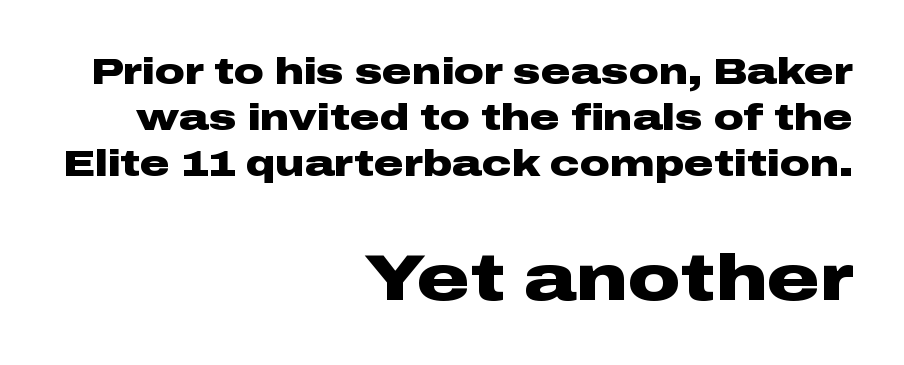
Only glyphs here, with clear space below each row. Unlike italic type, these characters show no tilt at all. Where is the straight margin? On the right. The letters in the lower block stand taller than those in the block above. The passage shown is typed in a proportional face where columns would drift. These lines carry a lot of weight — the face is fully bold.
